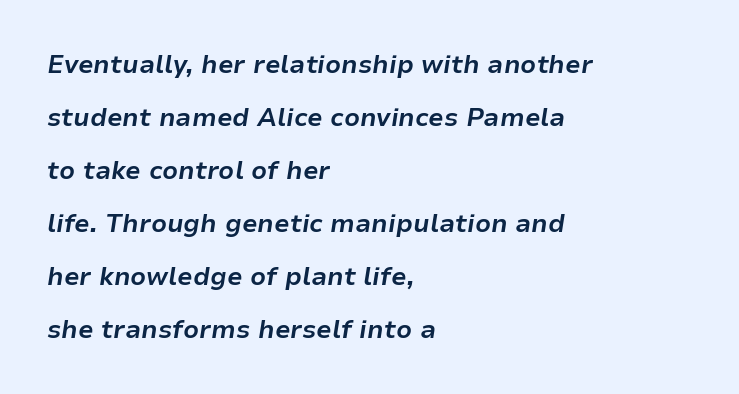
The image shows 25 px bold type, italic (leaning right); set left-aligned, loose line spacing (2.12x), normal letter spacing, not underlined.
